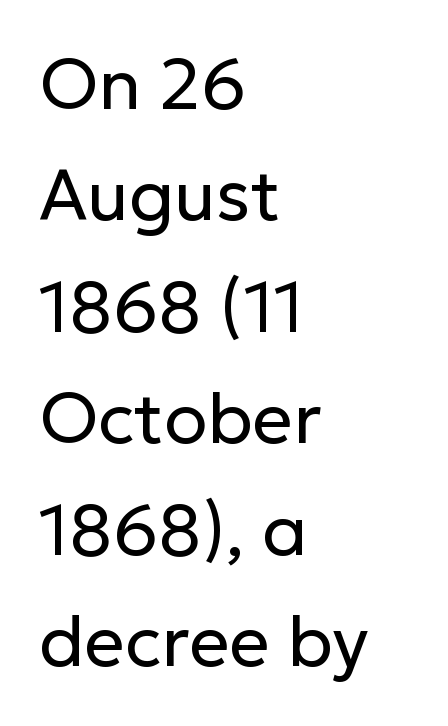
Q: Is the text bold? A: No.
Q: Is the text italic (slanted)? A: No, it is upright.
Q: Is the typeface a serif or a sans-serif typeface? A: Sans-serif.
Q: Is the text underlined? A: No.
Q: How is the paragraph aligned? A: Left-aligned.
Q: Is the spacing between letters normal or unusually wide? A: Normal.
Q: Is the spacing between lines tight, normal or loose? A: Normal.
Q: Width (condensed, normal, or wide)? A: Normal.
Q: Stroke contrast? A: Low.
Q: x-height? A: Medium.
Q: Monospaced? A: No.
